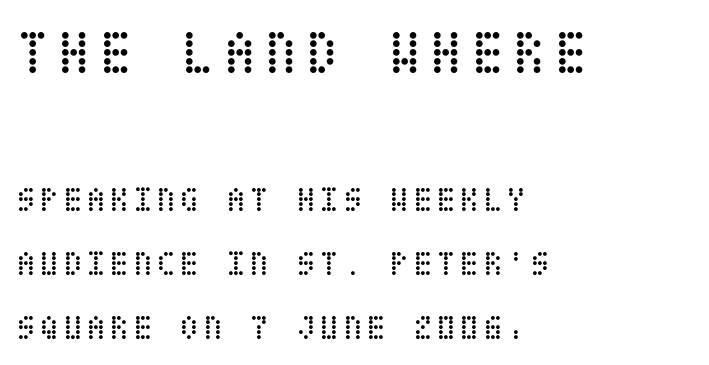
The image shows 62 px regular-weight, condensed type, upright; set left-aligned, line spacing 1.83x, not underlined; the first (top) block is 1.77x larger; low stroke contrast and a large x-height.
